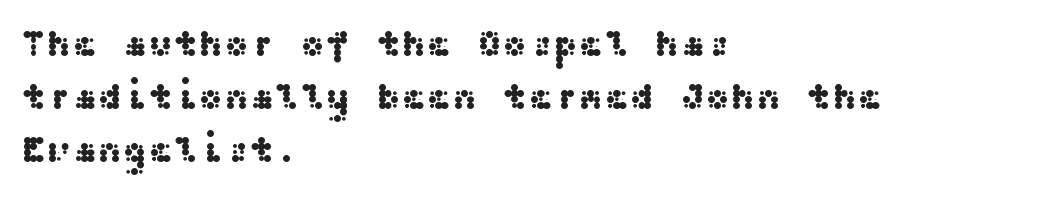
{"serif": "no", "italic": "no", "width": "wide", "stroke_contrast": "medium", "x_height": "medium", "underline": "no", "align": "left", "line_spacing": "normal", "line_spacing_ratio": 1.39, "letter_spacing": "normal", "letter_spacing_em": 0.0, "glyph_px": 38}
